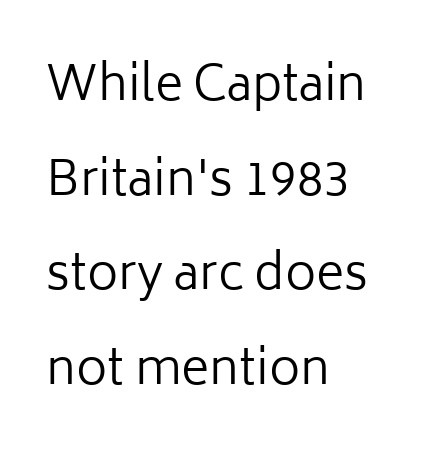
Q: Is the text bold? A: No.
Q: Is the text italic (slanted)? A: No, it is upright.
Q: Is the typeface a serif or a sans-serif typeface? A: Sans-serif.
Q: Is the text underlined? A: No.
Q: How is the paragraph aligned? A: Left-aligned.
Q: Is the spacing between letters normal or unusually wide? A: Normal.
Q: Is the spacing between lines tight, normal or loose? A: Loose.
Q: Width (condensed, normal, or wide)? A: Normal.
Q: Stroke contrast? A: Low.
Q: x-height? A: Medium.
Q: Monospaced? A: No.
